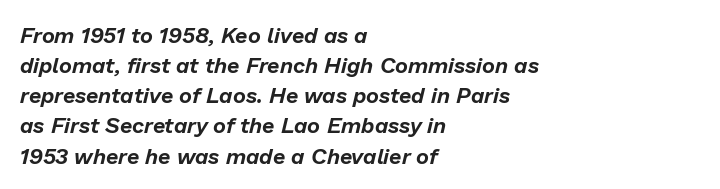
Q: Is the text italic (slanted)? A: Yes, it leans right by about 13 degrees.
Q: Is the text underlined? A: No.
Q: How is the paragraph aligned? A: Left-aligned.
Q: Is the spacing between letters normal or unusually wide? A: Normal.
Q: Is the spacing between lines tight, normal or loose? A: Normal.
